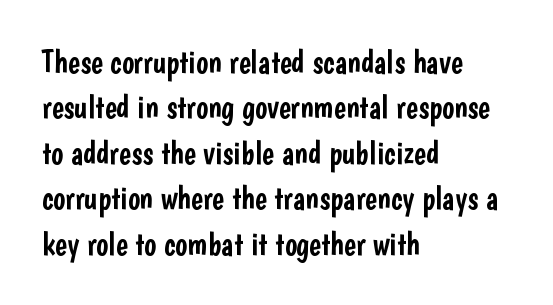
Q: Is the text italic (slanted)? A: No, it is upright.
Q: Is the typeface a serif or a sans-serif typeface? A: Sans-serif.
Q: Is the text underlined? A: No.
Q: How is the paragraph aligned? A: Left-aligned.
Q: Is the spacing between letters normal or unusually wide? A: Normal.
Q: Is the spacing between lines tight, normal or loose? A: Normal.
Q: Width (condensed, normal, or wide)? A: Condensed.
Q: Stroke contrast? A: Low.
Q: x-height? A: Medium.
Q: Monospaced? A: No.
